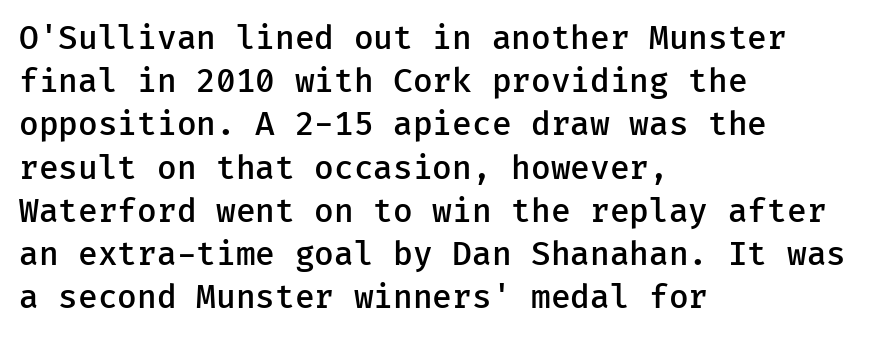
Q: Is the text bold? A: Semi-bold.
Q: Is the text italic (slanted)? A: No, it is upright.
Q: Is the typeface a serif or a sans-serif typeface? A: Sans-serif.
Q: Is the text underlined? A: No.
Q: How is the paragraph aligned? A: Left-aligned.
Q: Is the spacing between letters normal or unusually wide? A: Normal.
Q: Is the spacing between lines tight, normal or loose? A: Normal.
Q: Width (condensed, normal, or wide)? A: Normal.
Q: Stroke contrast? A: Low.
Q: x-height? A: Medium.
